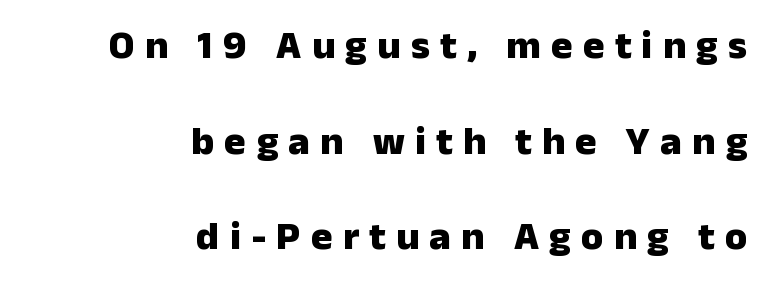
Baseline-to-baseline distance is far greater than the letter height. The words here are not underlined. The lettering stays uniformly vertical, giving the passage a roman look. Font category for this specimen: sans-serif. The face used here is proportionally spaced, like ordinary book or web type.
